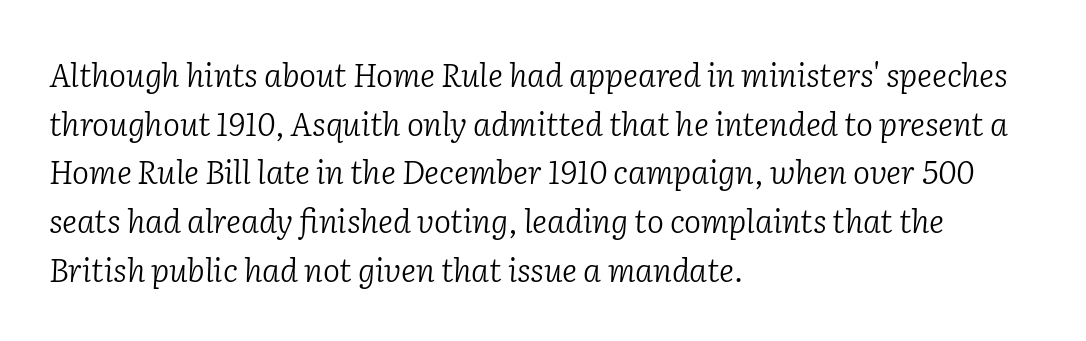
The image shows 32 px light serif type, italic (leaning right); set left-aligned, normal line spacing (1.52x), normal letter spacing, not underlined; low stroke contrast and a medium x-height.
